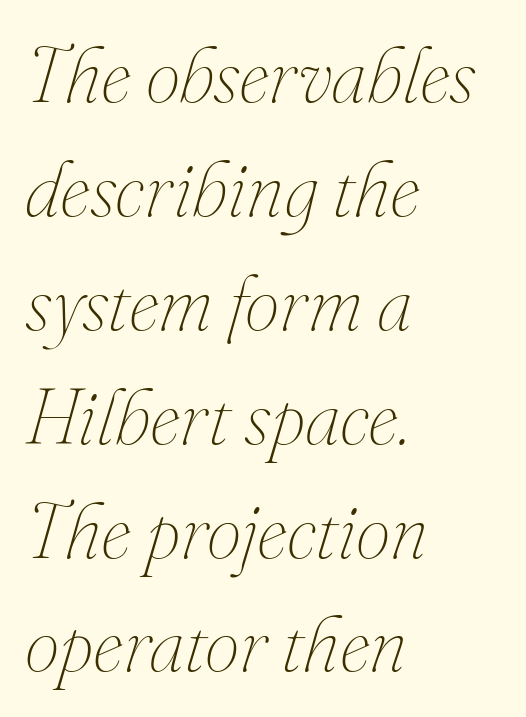
The image shows 78 px thin type, italic (leaning right); set left-aligned, normal line spacing (1.46x), normal letter spacing, not underlined; medium stroke contrast and a small x-height.
